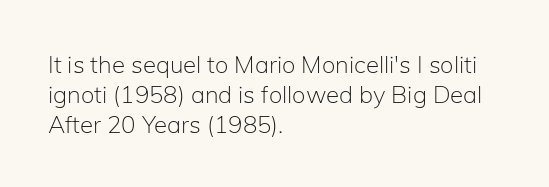
Q: Is the text bold? A: No.
Q: Is the text italic (slanted)? A: No, it is upright.
Q: Is the text underlined? A: No.
Q: How is the paragraph aligned? A: Left-aligned.
Q: Is the spacing between letters normal or unusually wide? A: Normal.
Q: Is the spacing between lines tight, normal or loose? A: Normal.
